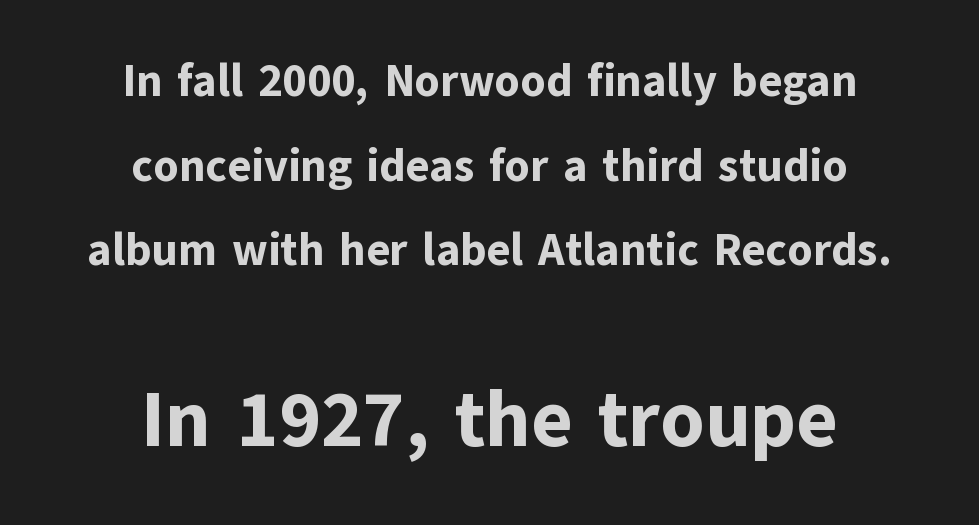
{"serif": "no", "italic": "no", "bold": "yes", "weight": "bold", "width": "normal", "stroke_contrast": "low", "x_height": "medium", "monospaced": "no", "underline": "no", "align": "center", "line_spacing_ratio": 1.88, "letter_spacing": "normal", "letter_spacing_em": 0.0, "larger_block": "second", "size_ratio": 1.73, "glyph_px": 78}
